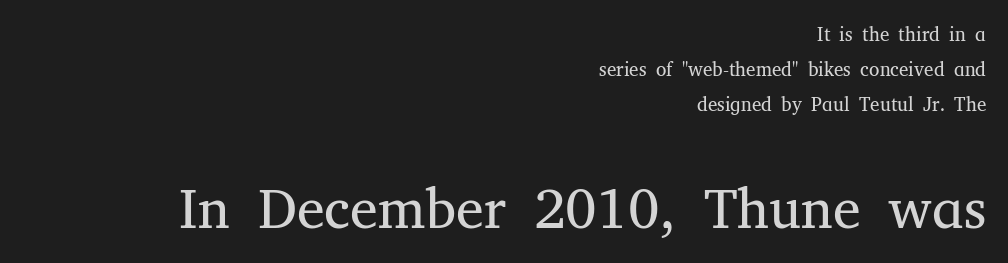
{"serif": "yes", "italic": "no", "bold": "no", "weight": "regular", "width": "normal", "stroke_contrast": "medium", "x_height": "medium", "monospaced": "no", "underline": "no", "align": "right", "line_spacing_ratio": 1.84, "letter_spacing": "normal", "letter_spacing_em": 0.0, "larger_block": "second", "size_ratio": 2.95, "glyph_px": 56}
